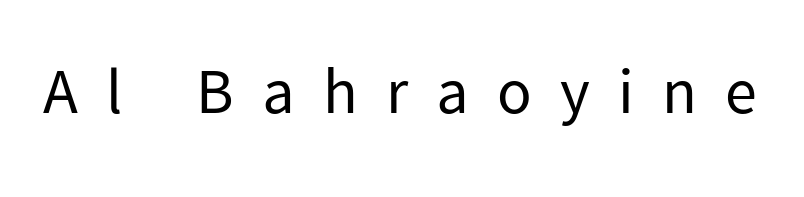
The passage shown is typed in a proportional face where columns would drift. No word sits above an underline. Is this a sans? Yes — the strokes have no serifs. No chunkiness to these letters — they're not bold. Unlike italic type, these characters show no tilt at all.
